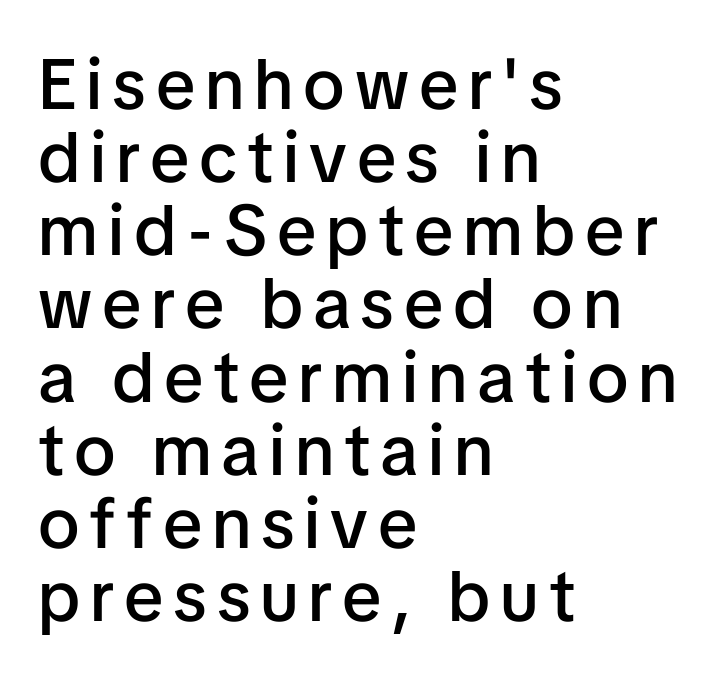
The image shows 71 px semibold sans-serif type, upright; set left-aligned, tight line spacing (1.03x), not underlined; low stroke contrast and a medium x-height.
